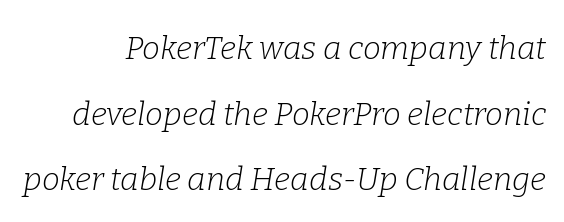
{"serif": "yes", "italic": "yes", "lean": "right", "slant_degrees": 9, "bold": "no", "weight": "light", "width": "normal", "stroke_contrast": "low", "x_height": "medium", "monospaced": "no", "underline": "no", "line_spacing": "loose", "line_spacing_ratio": 2.05, "letter_spacing": "normal", "letter_spacing_em": 0.0, "glyph_px": 32}
